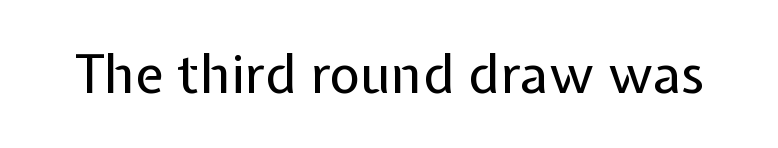
{"serif": "no", "italic": "no", "bold": "no", "weight": "regular", "width": "normal", "stroke_contrast": "low", "x_height": "medium", "monospaced": "no", "underline": "no", "letter_spacing": "normal", "letter_spacing_em": 0.0, "glyph_px": 53}
